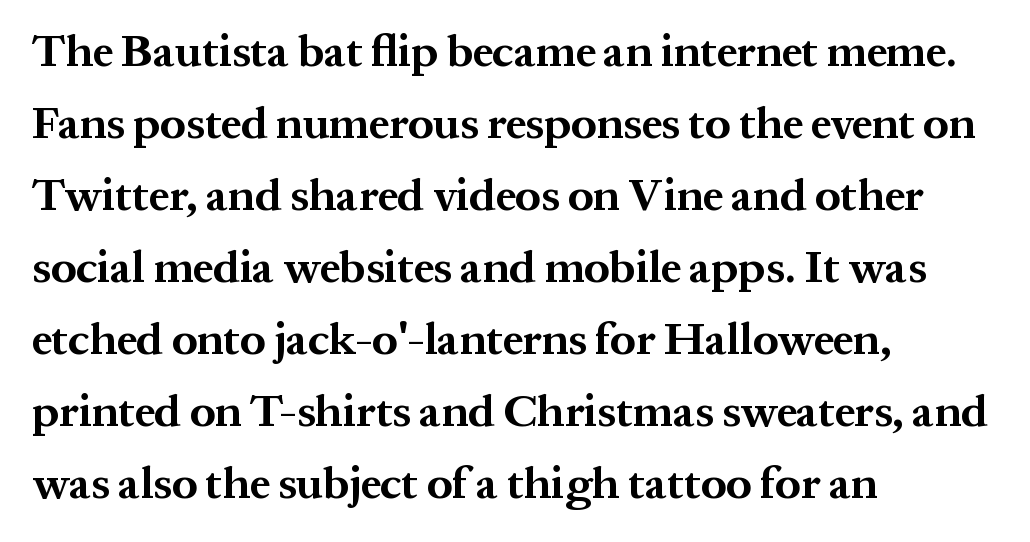
{"serif": "yes", "italic": "no", "bold": "yes", "weight": "bold", "width": "normal", "stroke_contrast": "medium", "x_height": "medium", "monospaced": "no", "underline": "no", "align": "left", "line_spacing": "normal", "line_spacing_ratio": 1.6, "letter_spacing": "normal", "letter_spacing_em": 0.0, "glyph_px": 45}
